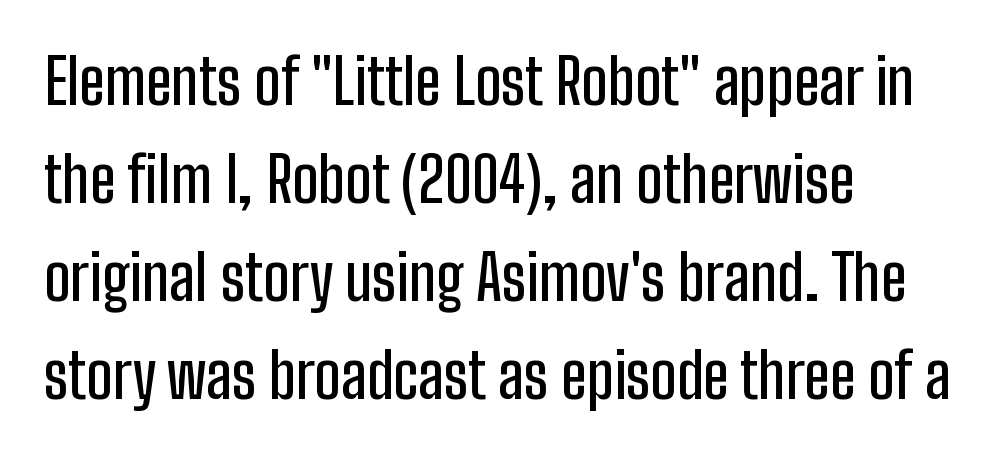
Q: Is the text italic (slanted)? A: No, it is upright.
Q: Is the typeface a serif or a sans-serif typeface? A: Sans-serif.
Q: Is the text underlined? A: No.
Q: How is the paragraph aligned? A: Left-aligned.
Q: Is the spacing between letters normal or unusually wide? A: Normal.
Q: Is the spacing between lines tight, normal or loose? A: Normal.
Q: Width (condensed, normal, or wide)? A: Condensed.
Q: Stroke contrast? A: Low.
Q: x-height? A: Medium.
Q: Monospaced? A: No.
